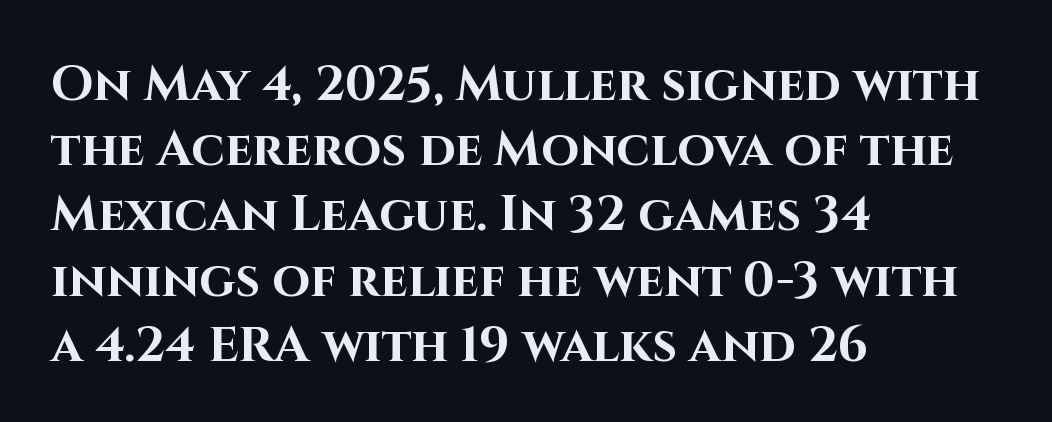
Q: Is the text bold? A: Yes.
Q: Is the text italic (slanted)? A: No, it is upright.
Q: Is the typeface a serif or a sans-serif typeface? A: Sans-serif.
Q: Is the text underlined? A: No.
Q: How is the paragraph aligned? A: Left-aligned.
Q: Is the spacing between letters normal or unusually wide? A: Normal.
Q: Is the spacing between lines tight, normal or loose? A: Normal.
Q: Width (condensed, normal, or wide)? A: Normal.
Q: Stroke contrast? A: High.
Q: x-height? A: Large.
Q: Monospaced? A: No.
